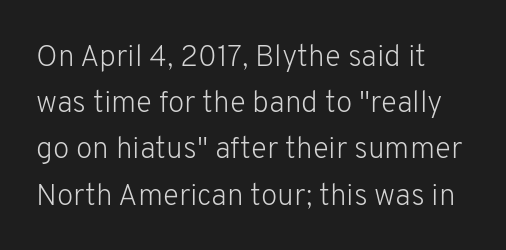
{"serif": "no", "italic": "no", "bold": "no", "weight": "light", "width": "normal", "stroke_contrast": "low", "x_height": "medium", "monospaced": "no", "underline": "no", "align": "left", "line_spacing": "normal", "line_spacing_ratio": 1.54, "letter_spacing": "normal", "letter_spacing_em": 0.0, "glyph_px": 30}
